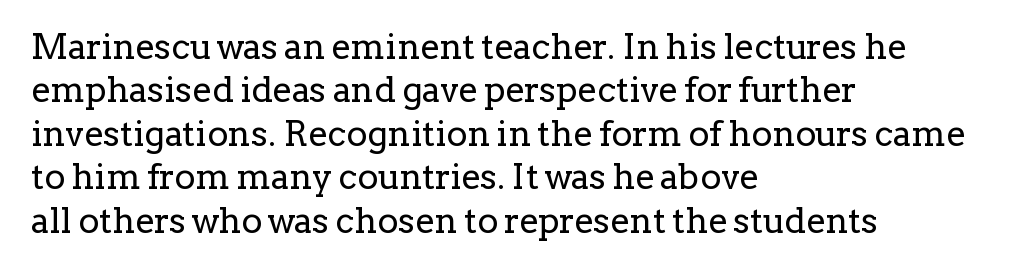
The image shows 35 px regular-weight serif type, upright; set left-aligned, line spacing 1.24x, normal letter spacing, not underlined; low stroke contrast and a medium x-height.
